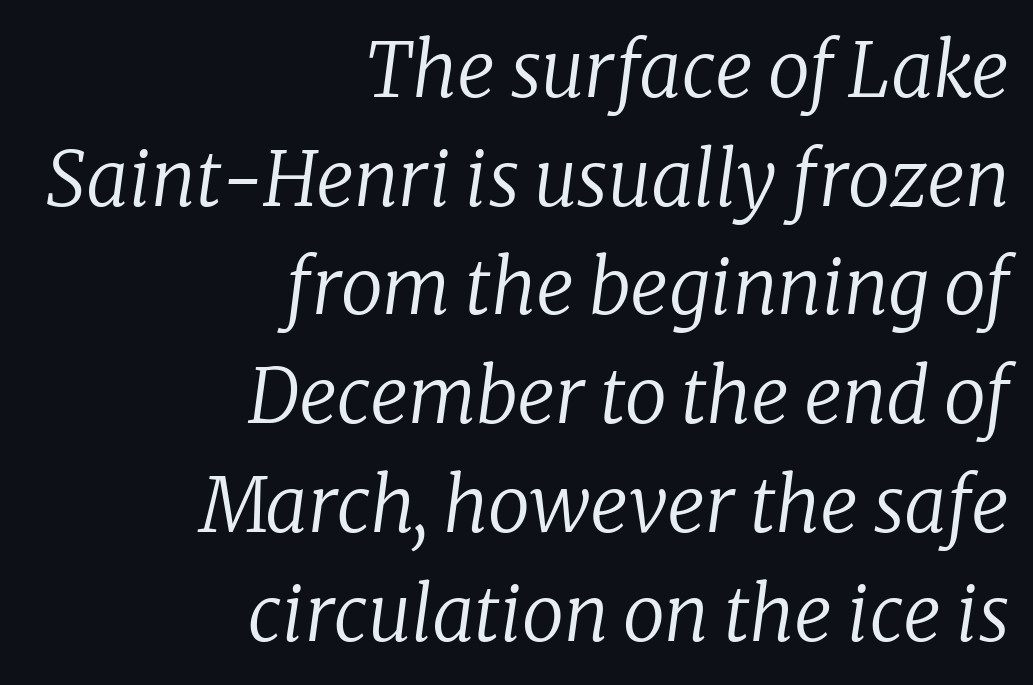
{"serif": "yes", "italic": "yes", "lean": "right", "slant_degrees": 8, "bold": "no", "weight": "regular", "width": "normal", "stroke_contrast": "low", "x_height": "medium", "monospaced": "no", "underline": "no", "align": "right", "line_spacing": "normal", "line_spacing_ratio": 1.45, "letter_spacing": "normal", "letter_spacing_em": 0.0, "glyph_px": 75}
